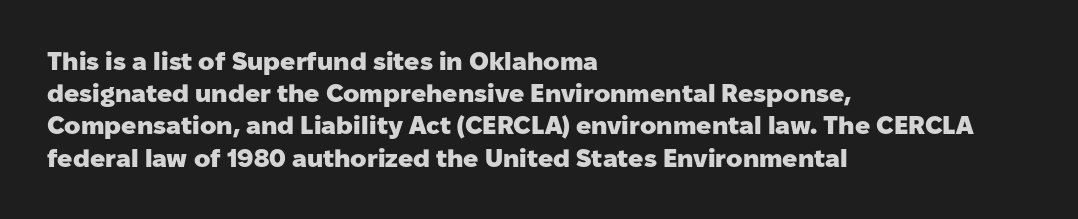
The lines sit at an ordinary, default distance from one another. Italic? Not at all — the glyphs are vertical. This rendering leaves character spacing at its baseline value. A student would call this left alignment; a typographer would say flush left, rag right.
